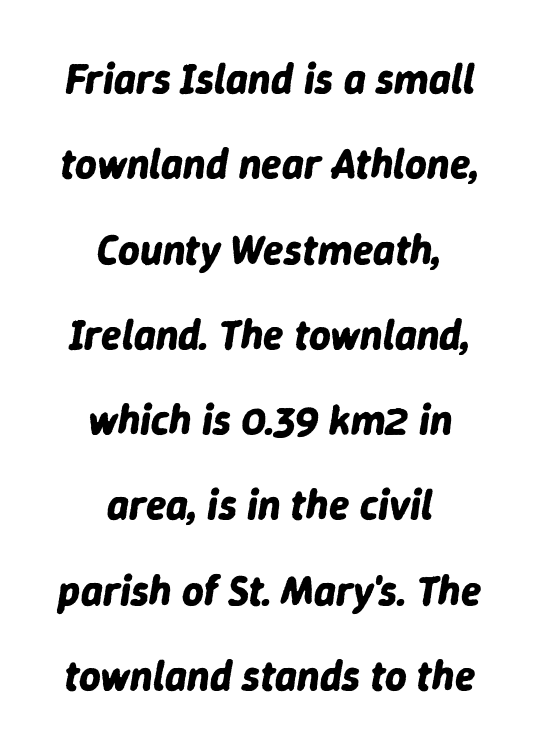
Q: Is the text bold? A: Yes.
Q: Is the text italic (slanted)? A: Yes, it leans right by about 9 degrees.
Q: Is the text underlined? A: No.
Q: How is the paragraph aligned? A: Centered.
Q: Is the spacing between letters normal or unusually wide? A: Normal.
Q: Is the spacing between lines tight, normal or loose? A: Loose.
Q: Width (condensed, normal, or wide)? A: Normal.
Q: Stroke contrast? A: Low.
Q: x-height? A: Medium.
Q: Monospaced? A: No.
